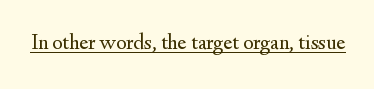
Does a line run under the words? Yes, clearly. Each word holds together tightly as a unit, with standard inter-letter gaps. When letters stand straight like this, we call the style roman or upright. Compared with a typical body face, this is equally light or lighter still.
